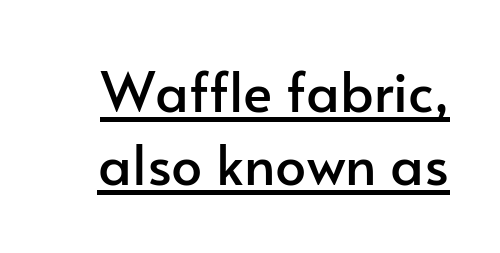
The image shows 55 px sans-serif type, upright; set normal line spacing (1.33x), normal letter spacing, underlined; low stroke contrast and a small x-height.
